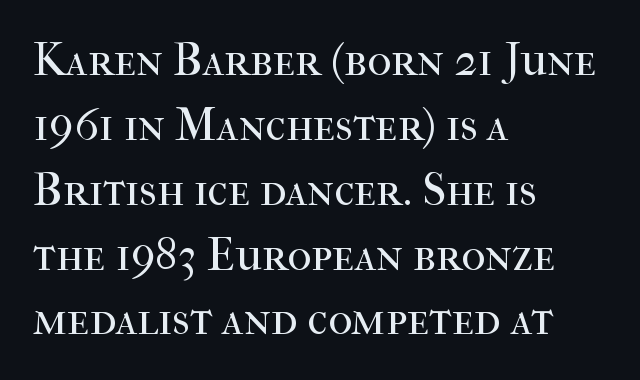
Q: Is the text bold? A: No.
Q: Is the text italic (slanted)? A: No, it is upright.
Q: Is the typeface a serif or a sans-serif typeface? A: Serif.
Q: Is the text underlined? A: No.
Q: How is the paragraph aligned? A: Left-aligned.
Q: Is the spacing between letters normal or unusually wide? A: Normal.
Q: Is the spacing between lines tight, normal or loose? A: Normal.
Q: Width (condensed, normal, or wide)? A: Normal.
Q: Stroke contrast? A: High.
Q: x-height? A: Medium.
Q: Monospaced? A: No.
